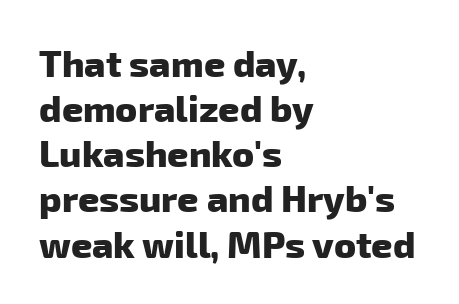
{"serif": "no", "bold": "yes", "weight": "heavy", "width": "normal", "stroke_contrast": "low", "x_height": "medium", "monospaced": "no", "underline": "no", "align": "left", "line_spacing_ratio": 1.22, "letter_spacing": "normal", "letter_spacing_em": 0.0, "glyph_px": 37}
